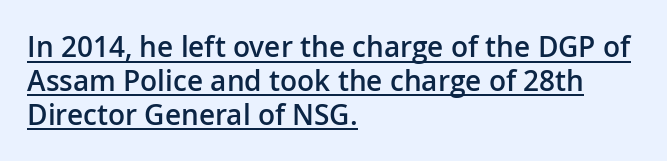
A continuous stroke trails under the words, as in a hyperlink. Observe the absence of serifs on each vertical stroke in this sample. Think of a printed novel: that variable character pitch is what you see here. Rendered with straight, roman letterforms.
